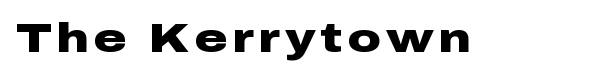
Students, this is bold: see how much ink each stroke carries. Letters rest on an invisible, unmarked baseline. To sum up the face: it is a sans, with no serifs. The letters stand straight up with perfectly vertical stems.
